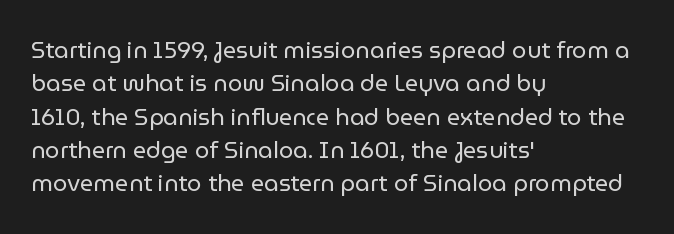
{"italic": "no", "bold": "no", "underline": "no", "align": "left", "line_spacing": "normal", "line_spacing_ratio": 1.45, "letter_spacing": "normal", "letter_spacing_em": 0.0, "glyph_px": 23}
